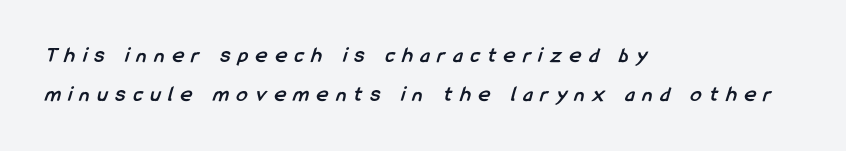
{"bold": "yes", "underline": "no", "align": "left", "line_spacing_ratio": 1.78, "letter_spacing": "wide", "letter_spacing_em": 0.36, "glyph_px": 22}
